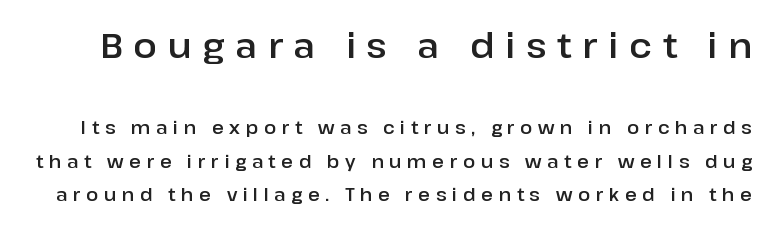
Q: Is the text italic (slanted)? A: No, it is upright.
Q: Is the typeface a serif or a sans-serif typeface? A: Sans-serif.
Q: Is the text underlined? A: No.
Q: Is the spacing between letters normal or unusually wide? A: Unusually wide.
Q: Which block of text is set in a larger size, the first (top) or the second (bottom)? A: The first (top) one.
Q: Width (condensed, normal, or wide)? A: Normal.
Q: Stroke contrast? A: Low.
Q: x-height? A: Medium.
Q: Monospaced? A: No.
